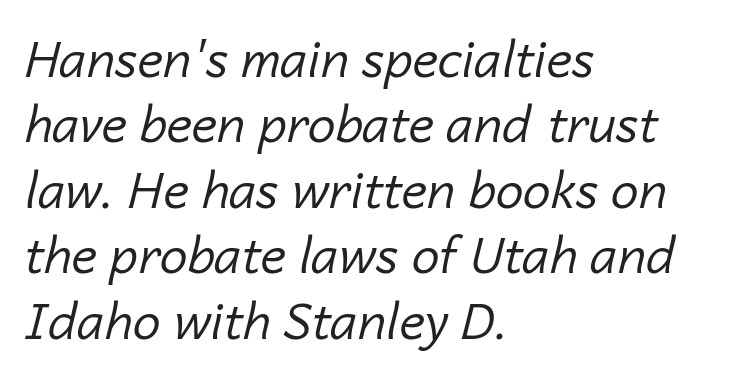
The image shows 50 px regular-weight type, italic (leaning right); set left-aligned, normal line spacing (1.31x), normal letter spacing, not underlined; low stroke contrast and a medium x-height.
